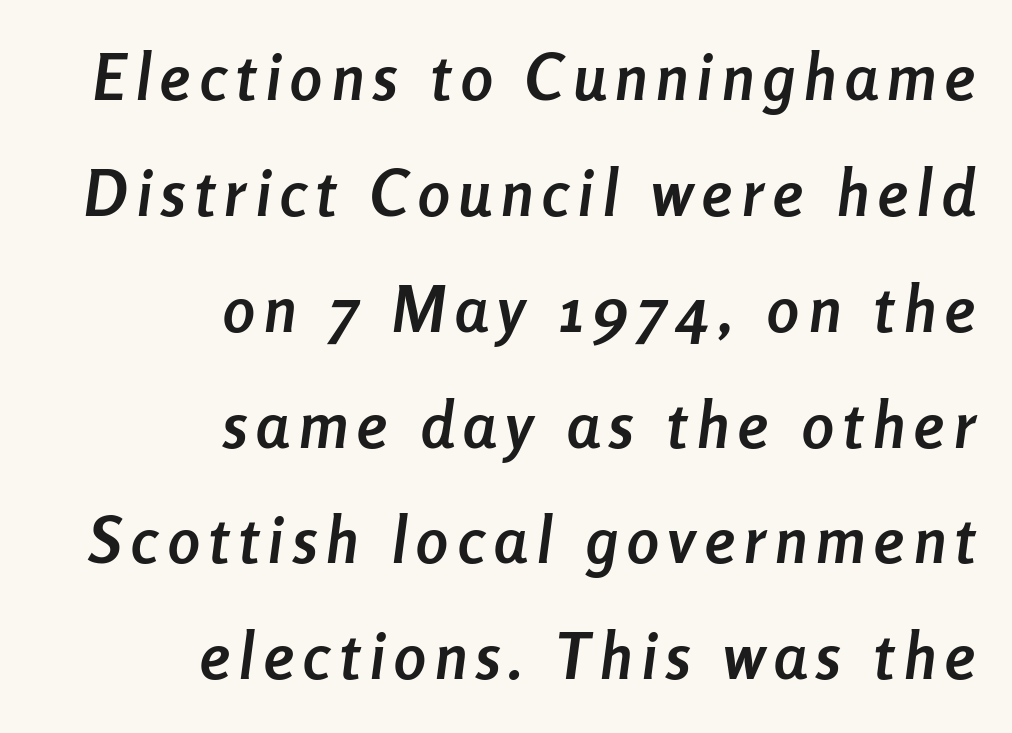
{"italic": "yes", "lean": "right", "slant_degrees": 8, "bold": "yes", "weight": "semibold", "width": "condensed", "stroke_contrast": "low", "x_height": "medium", "monospaced": "no", "underline": "no", "align": "right", "line_spacing_ratio": 1.81, "glyph_px": 64}
